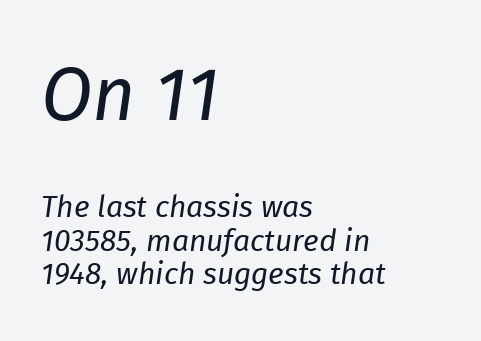
The image shows 75 px regular-weight type, italic (leaning right); set left-aligned, tight line spacing (1.12x), normal letter spacing, not underlined; the first (top) block is 2.5x larger; low stroke contrast and a medium x-height.
